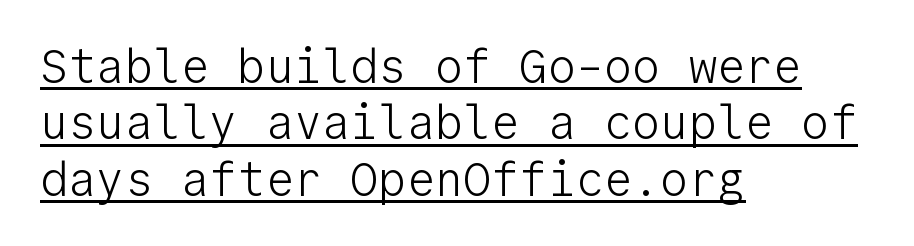
Q: Is the text bold? A: No.
Q: Is the text italic (slanted)? A: No, it is upright.
Q: Is the typeface a serif or a sans-serif typeface? A: Sans-serif.
Q: Is the text underlined? A: Yes.
Q: How is the paragraph aligned? A: Left-aligned.
Q: Is the spacing between letters normal or unusually wide? A: Normal.
Q: Width (condensed, normal, or wide)? A: Normal.
Q: Stroke contrast? A: Low.
Q: x-height? A: Medium.
Q: Monospaced? A: Yes.
